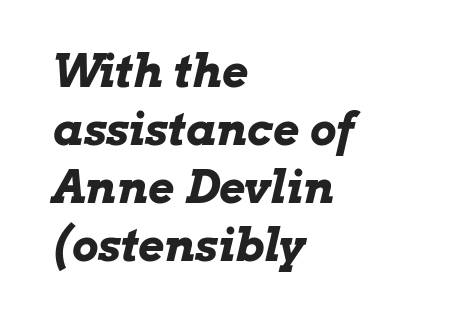
A typesetter would mark this as italic. Standard letterfit; no display-style spreading of the glyphs. One-word summary of the alignment: left. Proportional: the letters do not fall into vertical columns. The strip under each line holds only bare page.
